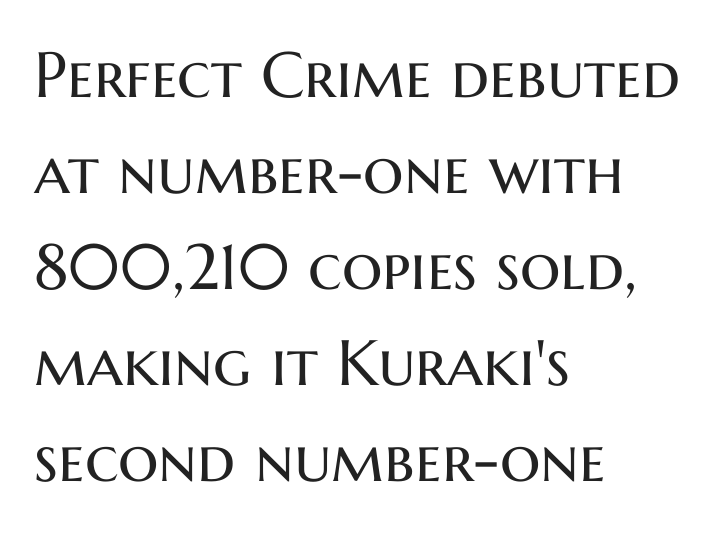
The image shows 64 px regular-weight sans-serif type, upright; set left-aligned, normal line spacing (1.5x), normal letter spacing, not underlined; medium stroke contrast and a medium x-height.
